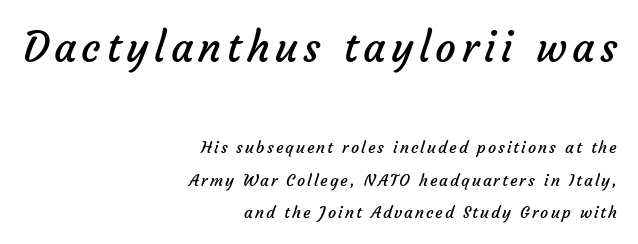
The image shows 41 px regular-weight sans-serif type; set right-aligned, loose line spacing (2.03x), not underlined; the first (top) block is 2.56x larger; low stroke contrast and a medium x-height.
